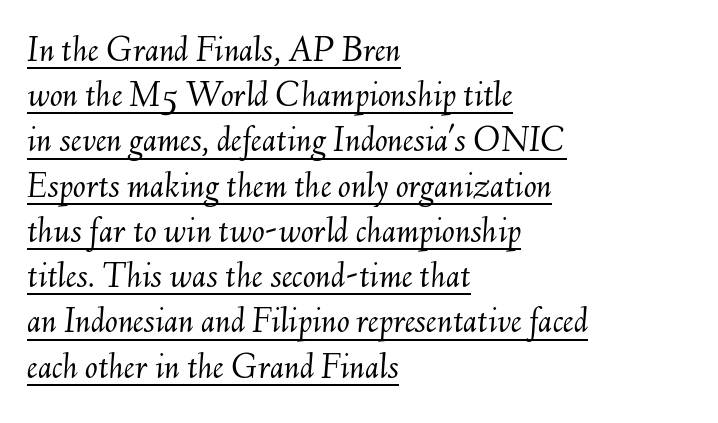
Q: Is the text bold? A: No.
Q: Is the text italic (slanted)? A: Yes, it leans right by about 6 degrees.
Q: Is the text underlined? A: Yes.
Q: How is the paragraph aligned? A: Left-aligned.
Q: Is the spacing between letters normal or unusually wide? A: Normal.
Q: Width (condensed, normal, or wide)? A: Normal.
Q: Stroke contrast? A: Medium.
Q: x-height? A: Small.
Q: Monospaced? A: No.
